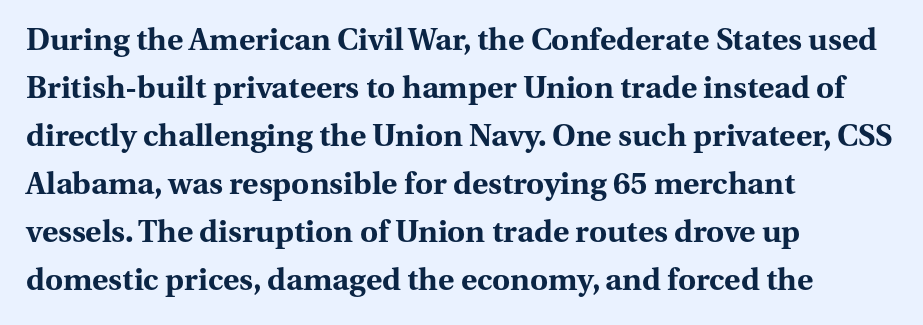
Interline gaps are of average width in this sample. The face used here is proportionally spaced, like ordinary book or web type. If you drew a line through each stem, it would be perfectly vertical. Strong, thick strokes mark this as bold type. The type family on display is of the serif kind.
